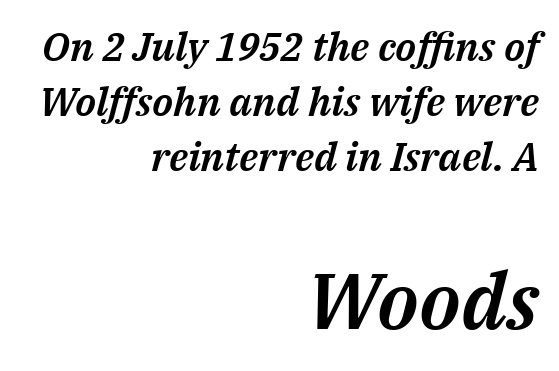
Q: Is the text italic (slanted)? A: Yes, it leans right by about 14 degrees.
Q: Is the text underlined? A: No.
Q: How is the paragraph aligned? A: Right-aligned.
Q: Is the spacing between letters normal or unusually wide? A: Normal.
Q: Is the spacing between lines tight, normal or loose? A: Normal.
Q: Which block of text is set in a larger size, the first (top) or the second (bottom)? A: The second (bottom) one.
Q: Width (condensed, normal, or wide)? A: Normal.
Q: Stroke contrast? A: Medium.
Q: x-height? A: Medium.
Q: Monospaced? A: No.
